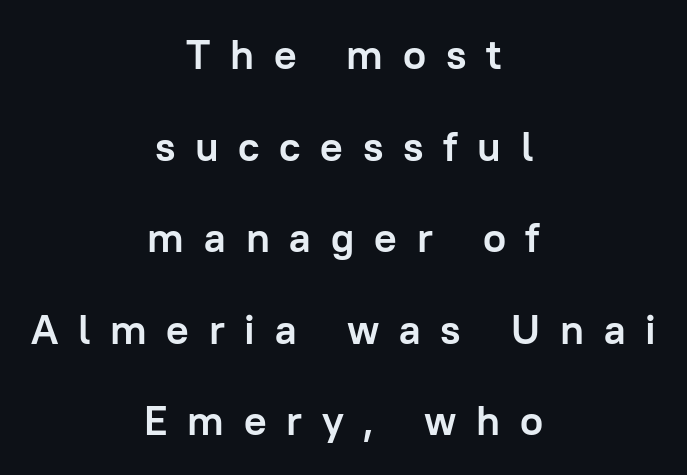
Students, observe: this is what heavily led, spacious text looks like. A student would call this center alignment; a typographer would say set centered. Notice how thick the strokes are: this is what a full bold looks like. The passage shown is typed in a proportional face where columns would drift.
